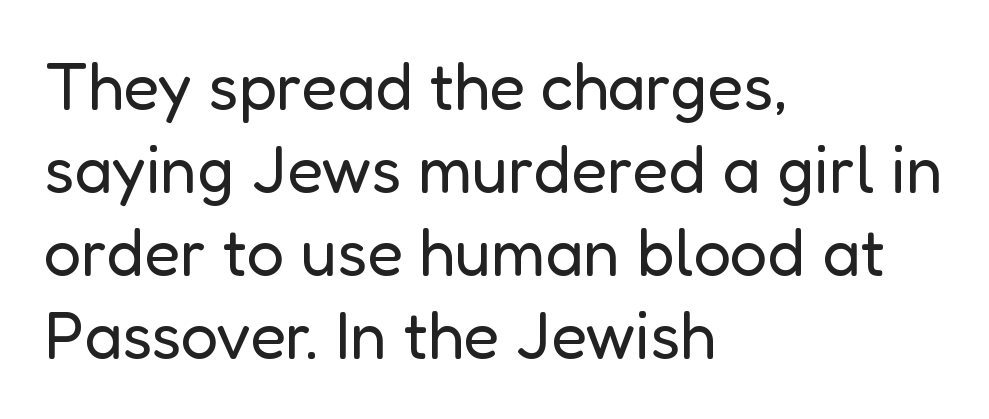
The image shows 66 px regular-weight sans-serif type, upright; set left-aligned, normal line spacing (1.26x), normal letter spacing, not underlined; low stroke contrast and a medium x-height.
